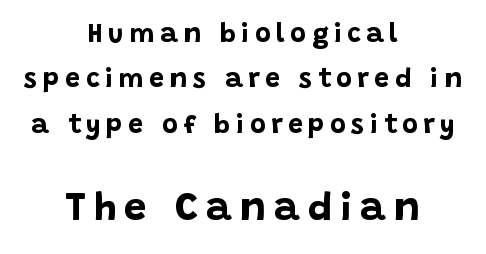
Q: Is the text bold? A: Yes.
Q: Is the text italic (slanted)? A: No, it is upright.
Q: Is the typeface a serif or a sans-serif typeface? A: Sans-serif.
Q: Is the text underlined? A: No.
Q: How is the paragraph aligned? A: Centered.
Q: Is the spacing between letters normal or unusually wide? A: Unusually wide.
Q: Is the spacing between lines tight, normal or loose? A: Normal.
Q: Which block of text is set in a larger size, the first (top) or the second (bottom)? A: The second (bottom) one.
Q: Width (condensed, normal, or wide)? A: Normal.
Q: Stroke contrast? A: Low.
Q: x-height? A: Large.
Q: Monospaced? A: No.
